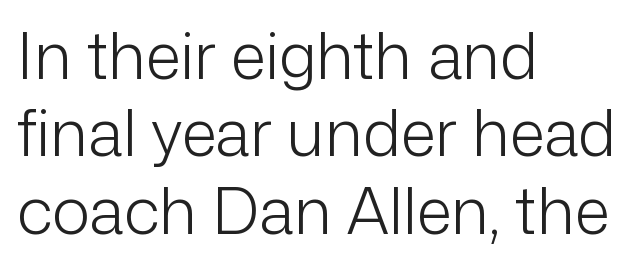
{"serif": "no", "italic": "no", "bold": "no", "weight": "light", "width": "normal", "stroke_contrast": "low", "x_height": "medium", "monospaced": "no", "underline": "no", "align": "left", "line_spacing_ratio": 1.21, "letter_spacing": "normal", "letter_spacing_em": 0.0, "glyph_px": 64}
